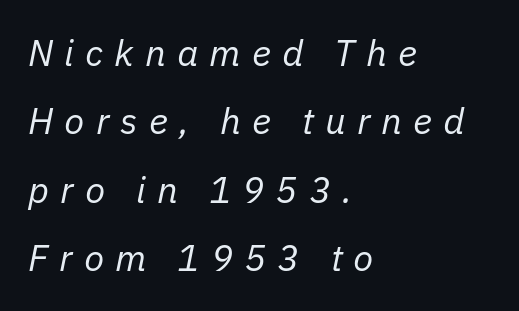
{"italic": "yes", "lean": "right", "slant_degrees": 11, "bold": "no", "weight": "regular", "width": "normal", "stroke_contrast": "low", "x_height": "medium", "monospaced": "no", "underline": "no", "align": "left", "line_spacing_ratio": 1.85, "letter_spacing": "wide", "letter_spacing_em": 0.3, "glyph_px": 37}
